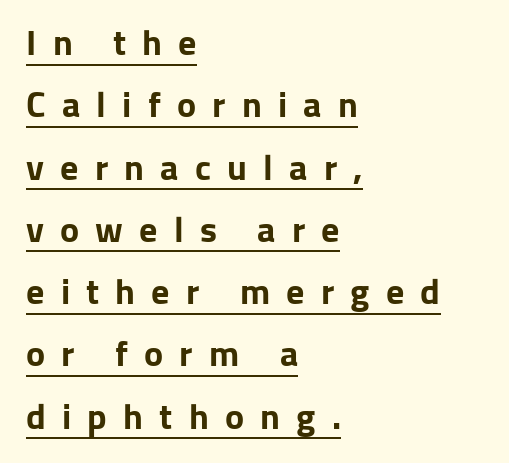
The typesetter has applied underlining to the passage shown. The face used here is rendered with a markedly widened letterfit. Varying glyph widths throughout — classic text-font behaviour. Heft: maximum for text — a bold. Nope, not italic — everything's standing straight.
